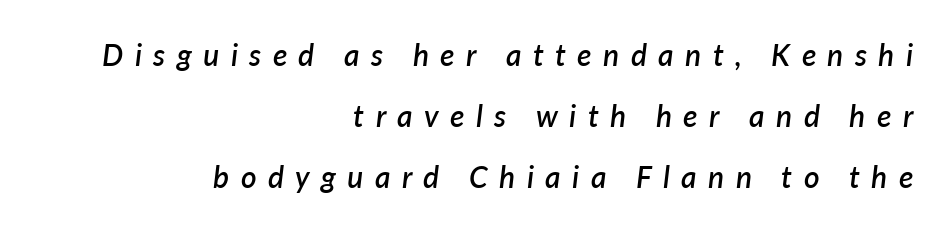
{"italic": "yes", "lean": "right", "slant_degrees": 7, "bold": "semi", "weight": "semibold", "width": "normal", "stroke_contrast": "low", "x_height": "medium", "monospaced": "no", "underline": "no", "align": "right", "line_spacing": "loose", "line_spacing_ratio": 2.03, "letter_spacing": "wide", "letter_spacing_em": 0.38, "glyph_px": 30}
